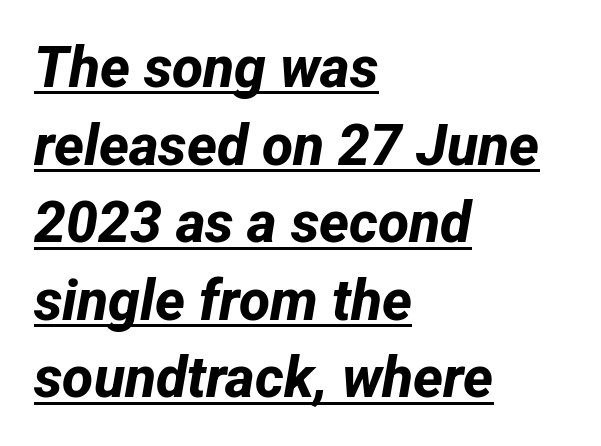
{"serif": "no", "bold": "yes", "weight": "bold", "width": "normal", "stroke_contrast": "low", "x_height": "medium", "monospaced": "no", "underline": "yes", "align": "left", "line_spacing": "normal", "line_spacing_ratio": 1.36, "letter_spacing": "normal", "letter_spacing_em": 0.0, "glyph_px": 57}
